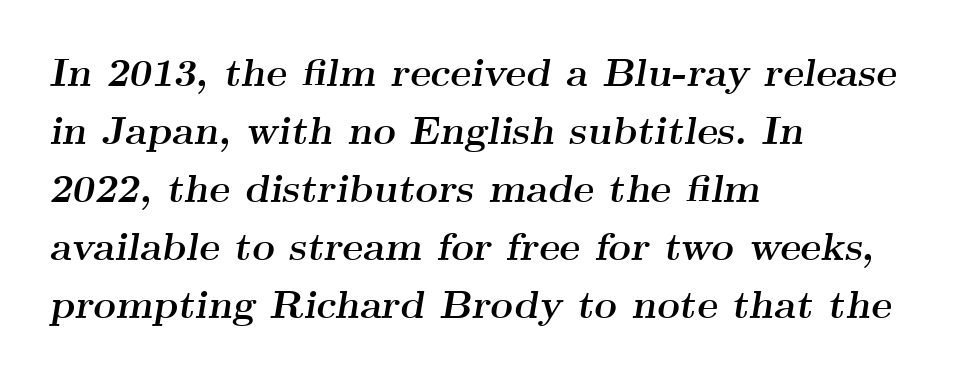
The image shows 39 px semibold, wide serif type, italic (leaning right); set left-aligned, normal line spacing (1.49x), normal letter spacing, not underlined; medium stroke contrast and a small x-height.
